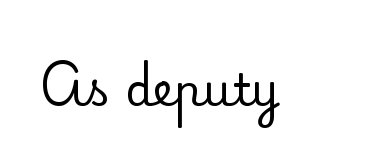
The image shows 45 px serif type, upright; set normal letter spacing, not underlined; low stroke contrast and a small x-height.
